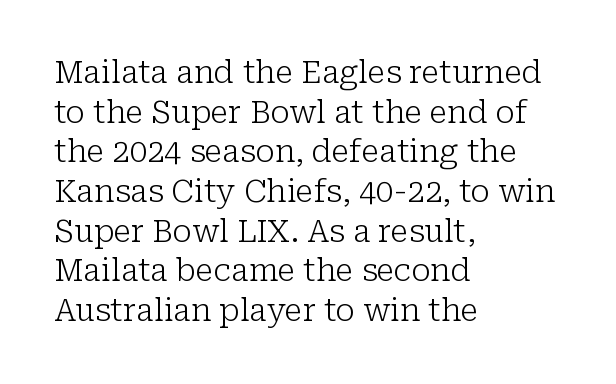
Q: Is the text bold? A: No.
Q: Is the text italic (slanted)? A: No, it is upright.
Q: Is the typeface a serif or a sans-serif typeface? A: Serif.
Q: Is the text underlined? A: No.
Q: How is the paragraph aligned? A: Left-aligned.
Q: Is the spacing between letters normal or unusually wide? A: Normal.
Q: Is the spacing between lines tight, normal or loose? A: Normal.
Q: Width (condensed, normal, or wide)? A: Normal.
Q: Stroke contrast? A: Low.
Q: x-height? A: Medium.
Q: Monospaced? A: No.
